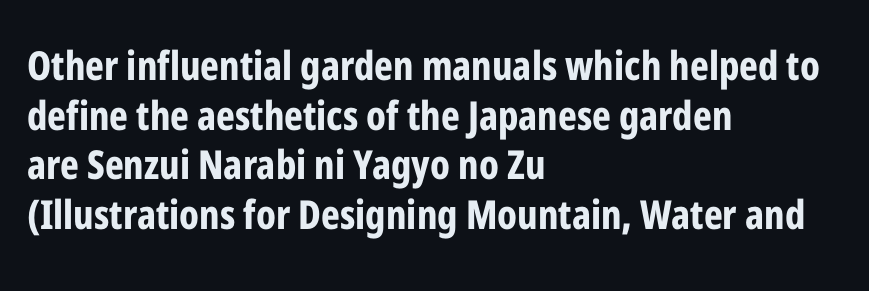
These lines are set flush left with a ragged right edge. The face used here is a sans, in the tradition of grotesques and geometrics. The letters stand upright; this is a roman face. Lines of text with bare space underneath.
